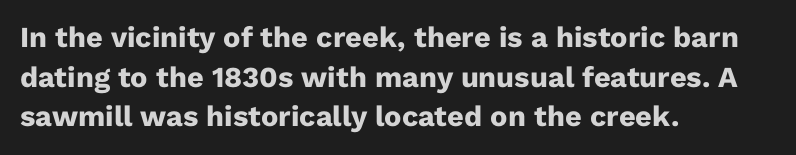
Quick note: not italic, upright. Between one letter and the next there's only the usual sliver of space. The zone under the glyphs is completely vacant. Students, this is bold: see how much ink each stroke carries. This sample has the flowing, uneven cadence of proportional lettering. Whoever set this chose a conventional vertical rhythm.
